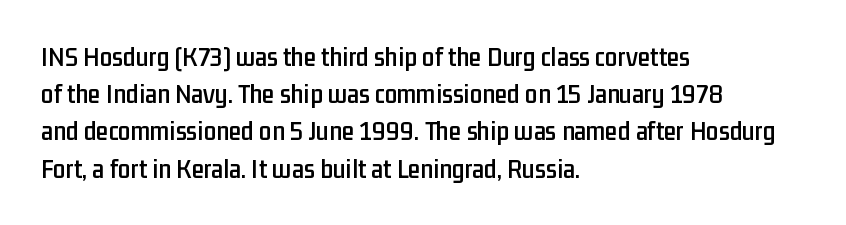
Q: Is the text italic (slanted)? A: No, it is upright.
Q: Is the typeface a serif or a sans-serif typeface? A: Sans-serif.
Q: Is the text underlined? A: No.
Q: How is the paragraph aligned? A: Left-aligned.
Q: Is the spacing between letters normal or unusually wide? A: Normal.
Q: Is the spacing between lines tight, normal or loose? A: Normal.
Q: Width (condensed, normal, or wide)? A: Condensed.
Q: Stroke contrast? A: Low.
Q: x-height? A: Medium.
Q: Monospaced? A: No.
